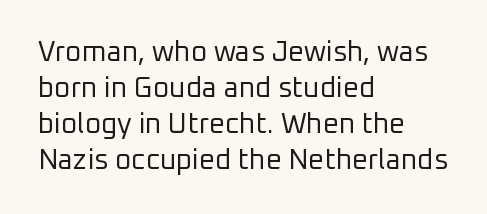
{"serif": "no", "italic": "no", "bold": "no", "weight": "regular", "width": "normal", "stroke_contrast": "low", "x_height": "medium", "monospaced": "no", "underline": "no", "align": "left", "line_spacing": "normal", "line_spacing_ratio": 1.29, "letter_spacing": "normal", "letter_spacing_em": 0.0, "glyph_px": 28}
